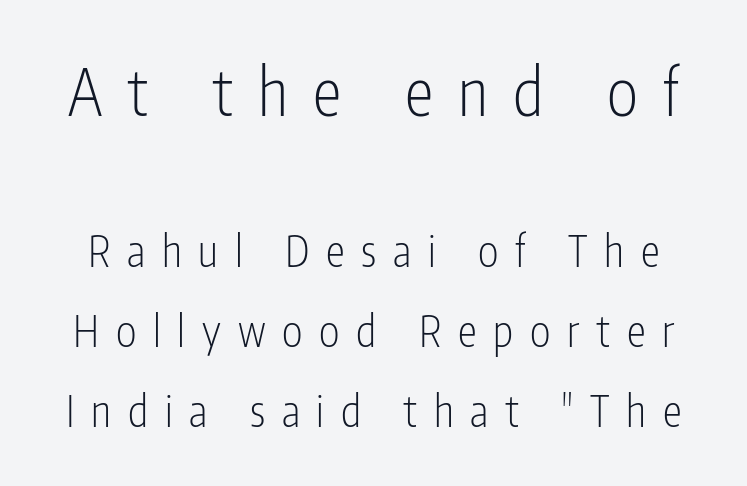
Q: Is the text bold? A: No.
Q: Is the text italic (slanted)? A: No, it is upright.
Q: Is the typeface a serif or a sans-serif typeface? A: Sans-serif.
Q: Is the text underlined? A: No.
Q: Is the spacing between letters normal or unusually wide? A: Unusually wide.
Q: Which block of text is set in a larger size, the first (top) or the second (bottom)? A: The first (top) one.
Q: Width (condensed, normal, or wide)? A: Condensed.
Q: Stroke contrast? A: Low.
Q: x-height? A: Medium.
Q: Monospaced? A: No.
